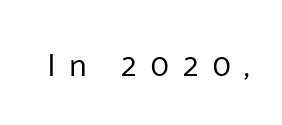
Q: Is the text bold? A: No.
Q: Is the text italic (slanted)? A: No, it is upright.
Q: Is the typeface a serif or a sans-serif typeface? A: Sans-serif.
Q: Is the text underlined? A: No.
Q: Is the spacing between letters normal or unusually wide? A: Unusually wide.
Q: Width (condensed, normal, or wide)? A: Normal.
Q: Stroke contrast? A: Low.
Q: x-height? A: Medium.
Q: Monospaced? A: No.
